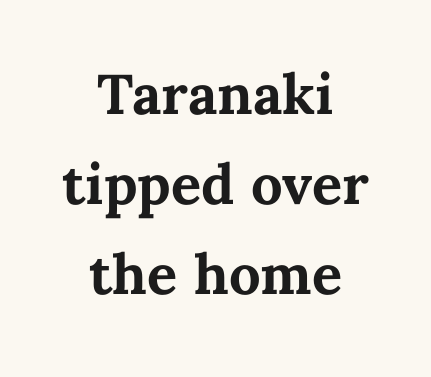
The space beneath each line is pristine and unruled. Looks like regular typesetting: each glyph gets only the width it needs. Regular leading. Glyph-to-glyph distance matches everyday printed text. Caption: multi-line text, centered on the measure.
